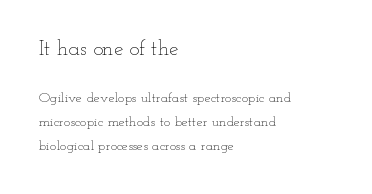
{"italic": "no", "bold": "no", "underline": "no", "align": "left", "line_spacing": "normal", "line_spacing_ratio": 1.7, "letter_spacing": "normal", "letter_spacing_em": 0.0, "larger_block": "first", "size_ratio": 1.5, "glyph_px": 21}
